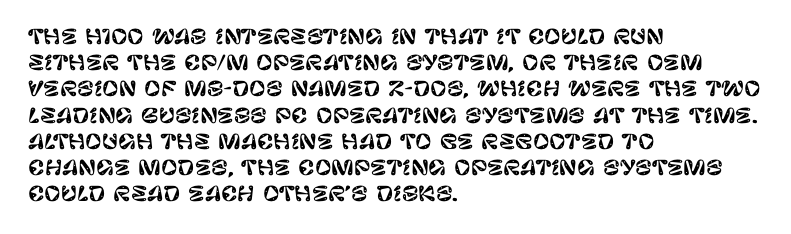
Rows of type keep a routine distance in the vertical direction. These lines stack with their left ends in a neat column. You could call the tracking neutral — neither tight nor loose. Each row of text sits above clean, open space.
